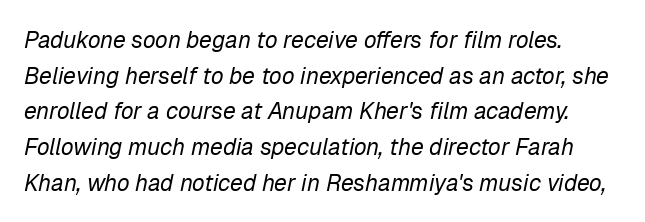
Style check: oblique. The weight would be labelled regular, book, light, or lighter still. No word sits above an underline. Glyph-to-glyph distance matches everyday printed text. Regarding leading, the lines here are spaced in the standard way.
